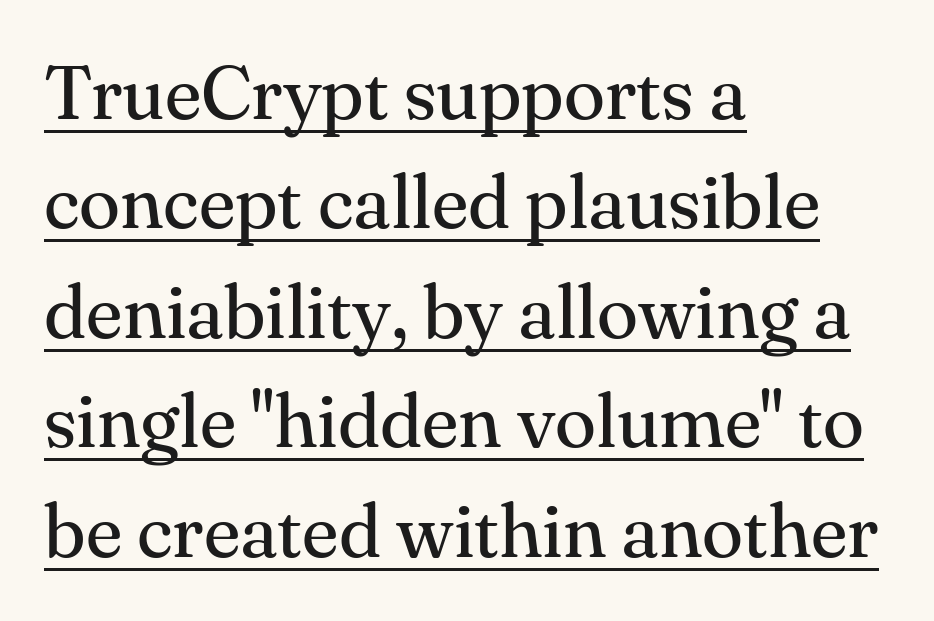
The image shows 76 px regular-weight serif type, upright; set left-aligned, normal line spacing (1.44x), normal letter spacing, underlined; medium stroke contrast and a small x-height.
